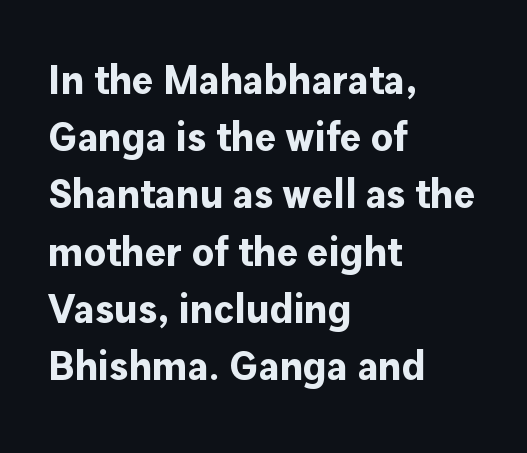
Q: Is the text bold? A: Yes.
Q: Is the text italic (slanted)? A: No, it is upright.
Q: Is the typeface a serif or a sans-serif typeface? A: Sans-serif.
Q: Is the text underlined? A: No.
Q: How is the paragraph aligned? A: Left-aligned.
Q: Is the spacing between letters normal or unusually wide? A: Normal.
Q: Is the spacing between lines tight, normal or loose? A: Normal.
Q: Width (condensed, normal, or wide)? A: Normal.
Q: Stroke contrast? A: Low.
Q: x-height? A: Medium.
Q: Monospaced? A: No.
